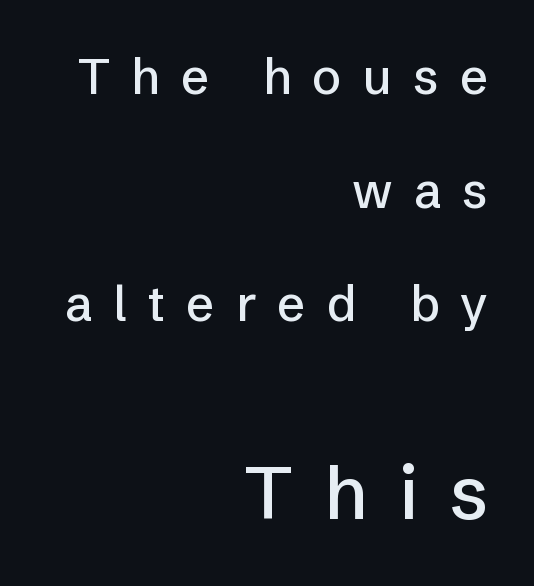
The image shows 74 px sans-serif type, upright; set right-aligned, loose line spacing (2.32x), unusually wide letter spacing (+0.43 em), not underlined; the second (bottom) block is 1.51x larger; low stroke contrast and a medium x-height.
